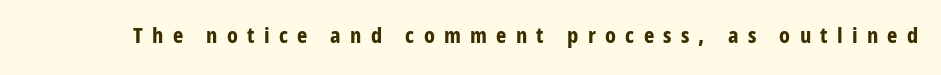
{"italic": "no", "bold": "yes", "underline": "no", "letter_spacing": "wide", "letter_spacing_em": 0.42, "glyph_px": 22}
